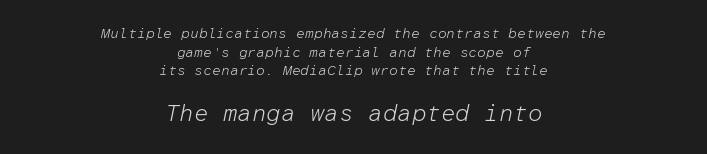
This layout puts the modest block above and the oversized block below. The cut favours lightness, reaching ordinary text weight at its darkest. The typesetter chose a symmetrical, centered arrangement here. Nobody drew a line under any word here. The letters are slanted; this is an italic face.
